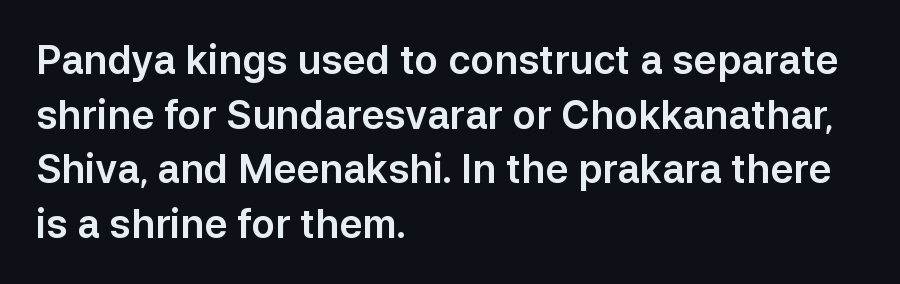
Q: Is the text italic (slanted)? A: No, it is upright.
Q: Is the typeface a serif or a sans-serif typeface? A: Sans-serif.
Q: Is the text underlined? A: No.
Q: How is the paragraph aligned? A: Left-aligned.
Q: Is the spacing between letters normal or unusually wide? A: Normal.
Q: Is the spacing between lines tight, normal or loose? A: Normal.
Q: Width (condensed, normal, or wide)? A: Normal.
Q: Stroke contrast? A: Low.
Q: x-height? A: Medium.
Q: Monospaced? A: No.
